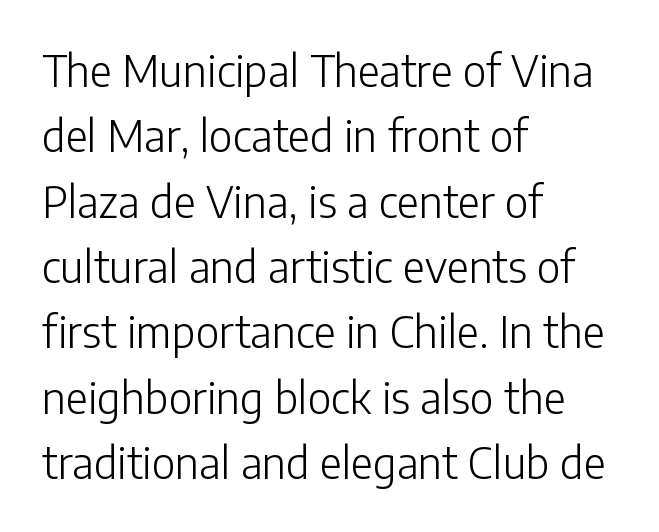
The image shows 43 px light sans-serif type, upright; set left-aligned, normal line spacing (1.52x), normal letter spacing, not underlined; low stroke contrast and a medium x-height.
